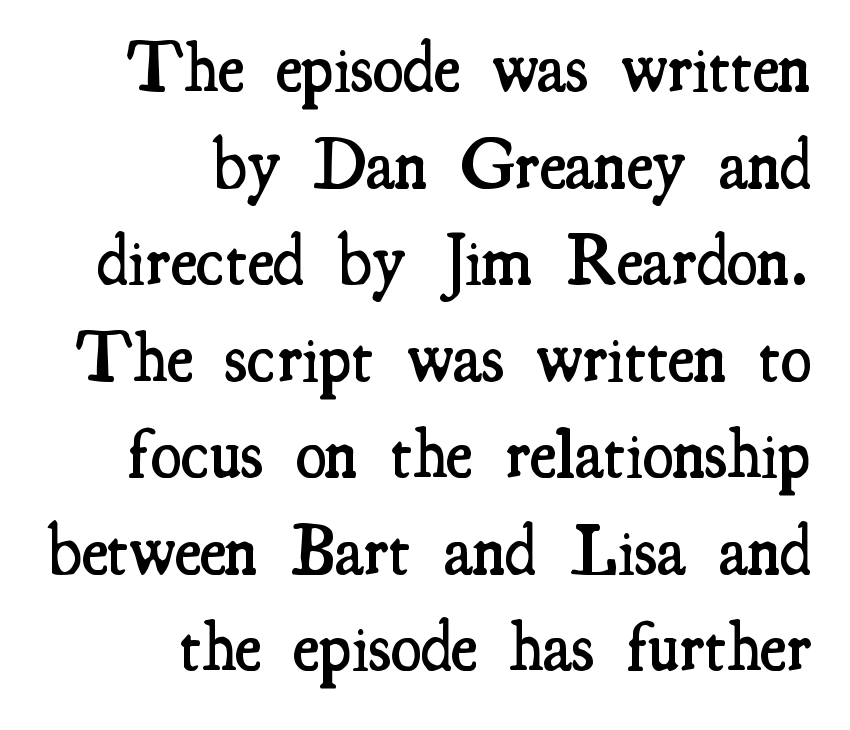
The image shows 71 px semibold, condensed serif type, upright; set right-aligned, normal line spacing (1.36x), normal letter spacing, not underlined; medium stroke contrast and a small x-height.
